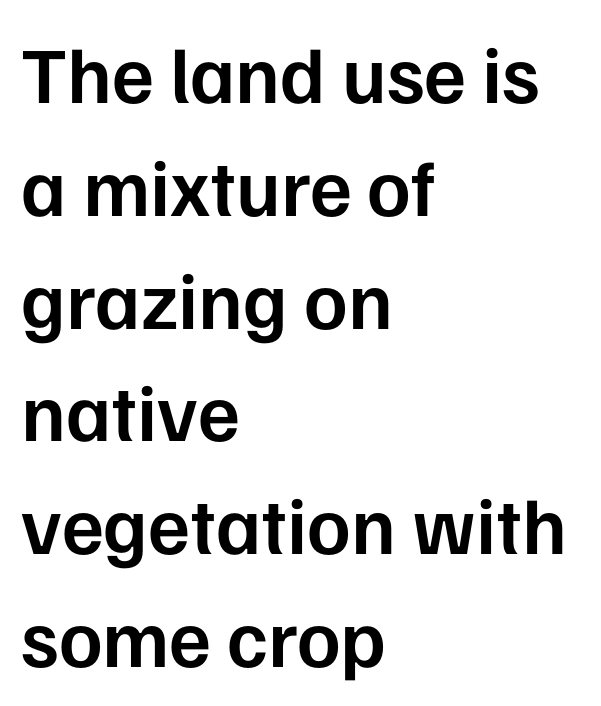
Q: Is the text bold? A: Semi-bold.
Q: Is the text italic (slanted)? A: No, it is upright.
Q: Is the typeface a serif or a sans-serif typeface? A: Sans-serif.
Q: Is the text underlined? A: No.
Q: How is the paragraph aligned? A: Left-aligned.
Q: Is the spacing between letters normal or unusually wide? A: Normal.
Q: Is the spacing between lines tight, normal or loose? A: Normal.
Q: Width (condensed, normal, or wide)? A: Normal.
Q: Stroke contrast? A: Low.
Q: x-height? A: Medium.
Q: Monospaced? A: No.
